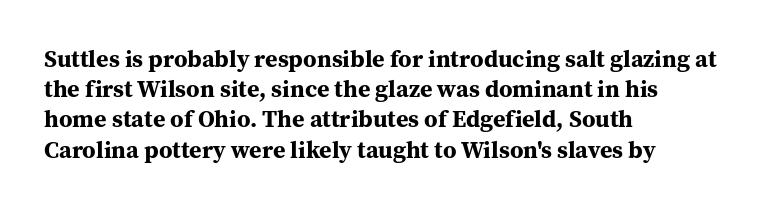
The ragged edge is on the right, which tells us the setting is flush left. The space beneath each line is pristine and unruled. This rendering leaves character spacing at its baseline value. The passage shown stacks its lines at a standard gap. Italic? Not at all — the glyphs are vertical. Emphasis by weight is at full strength: bold.
